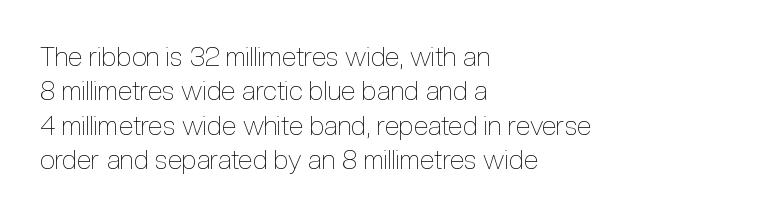
The letterforms sit at book weight or below. Honestly, the letter spacing is just normal — you wouldn't notice it. The type sits square on the baseline with zero lean. Unmarked baselines from the first word to the last. The text block is weighted toward the left margin, trailing off unevenly rightward. The designer left line spacing at the default.
